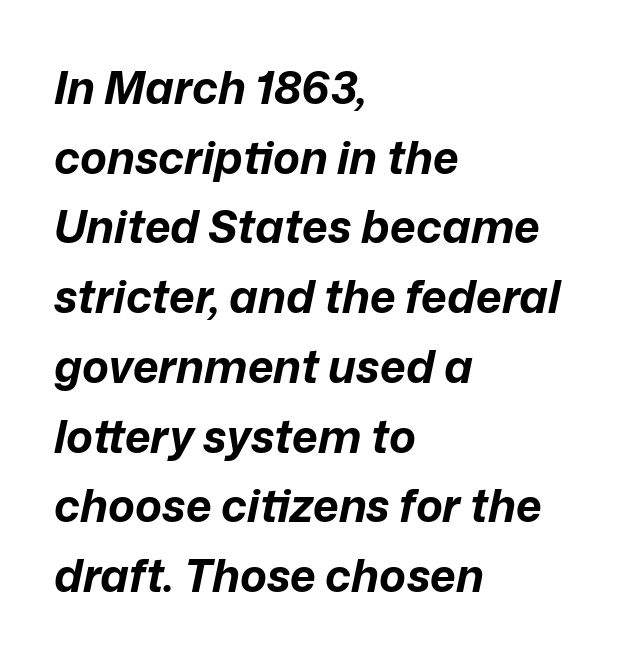
The foot of each line stays bare and open. Does the copy run flush right? No — it runs flush left. The lettering tilts uniformly, giving the passage an italic look. The passage shown is typed in a proportional face where columns would drift.
